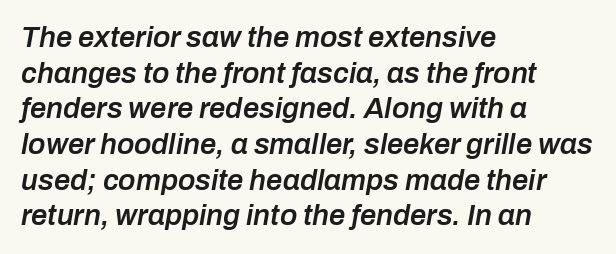
{"italic": "yes", "lean": "right", "slant_degrees": 10, "bold": "semi", "weight": "semibold", "width": "normal", "stroke_contrast": "low", "x_height": "medium", "monospaced": "no", "underline": "no", "align": "left", "line_spacing_ratio": 1.23, "letter_spacing": "normal", "letter_spacing_em": 0.0, "glyph_px": 29}
